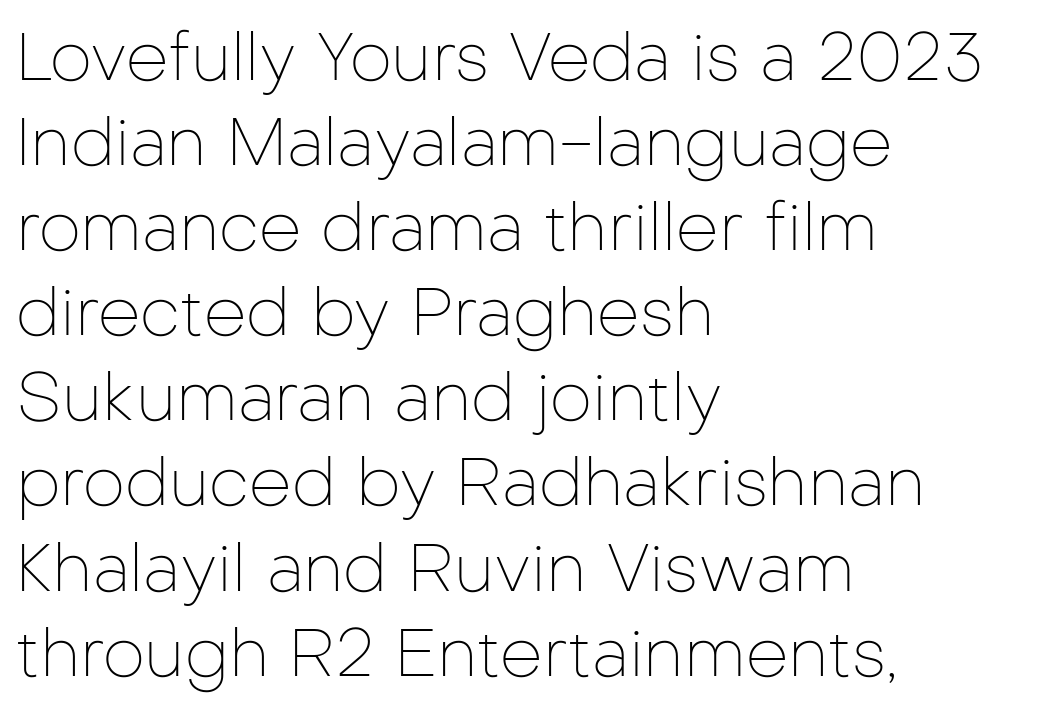
Typeset ragged right — the left edge is the straight one. The rendering uses natural spacing where letterforms have individual widths. If you measured baseline to baseline, you'd find a middling distance. The passage shown is not underscored anywhere.
